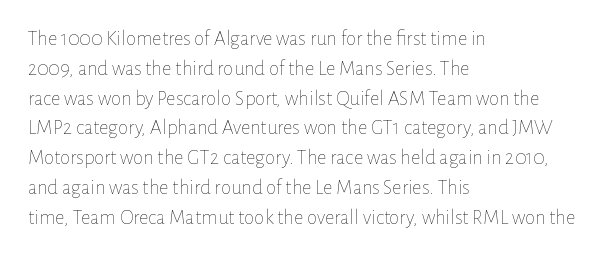
Quick note: interline space is typical. Nothing unusual about the tracking: characters are spaced as the font intends. Unmarked baselines from the first word to the last. No italicization has been applied; the sample stays upright.
